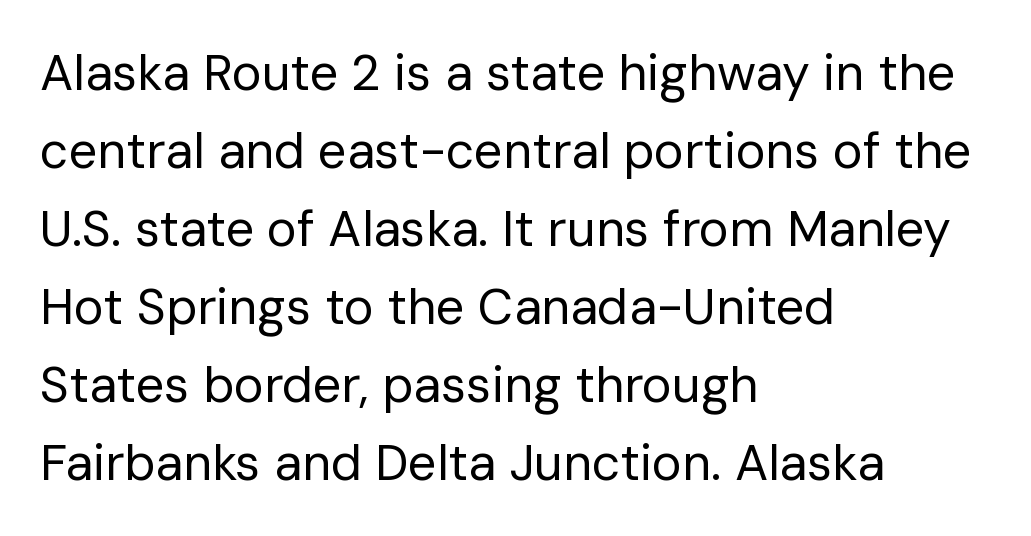
The image shows 50 px regular-weight sans-serif type, upright; set left-aligned, normal line spacing (1.56x), normal letter spacing, not underlined; low stroke contrast and a medium x-height.
